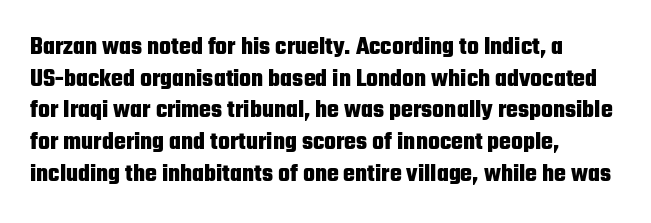
Q: Is the text bold? A: Yes.
Q: Is the text italic (slanted)? A: No, it is upright.
Q: Is the text underlined? A: No.
Q: How is the paragraph aligned? A: Left-aligned.
Q: Is the spacing between letters normal or unusually wide? A: Normal.
Q: Is the spacing between lines tight, normal or loose? A: Normal.
